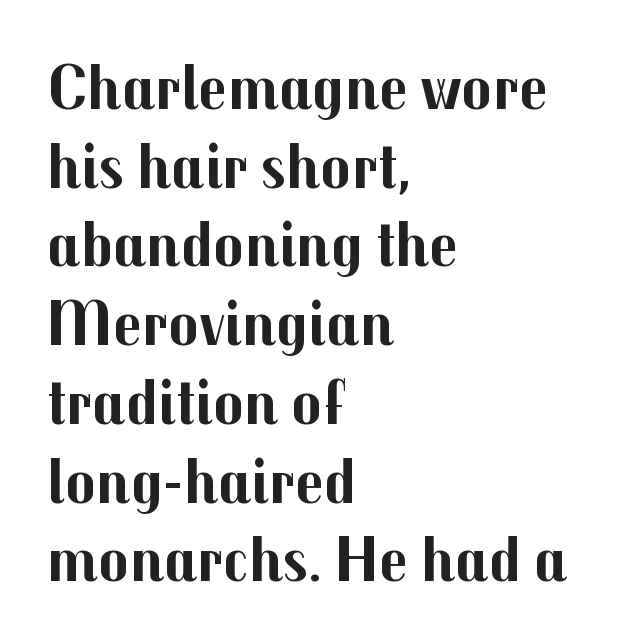
{"serif": "no", "italic": "no", "bold": "yes", "weight": "bold", "width": "normal", "stroke_contrast": "medium", "x_height": "medium", "monospaced": "no", "underline": "no", "align": "left", "line_spacing_ratio": 1.23, "letter_spacing": "normal", "letter_spacing_em": 0.0, "glyph_px": 64}
